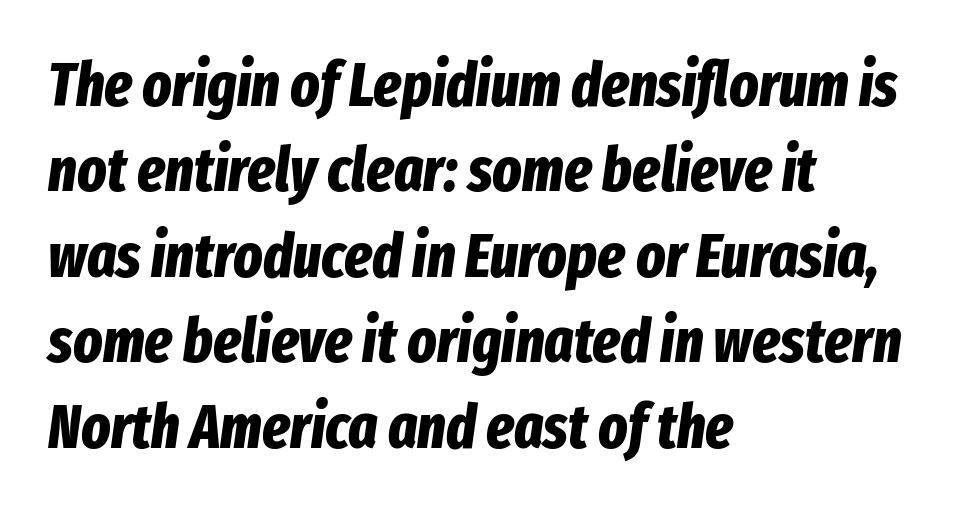
In terms of letterspacing, this is plain default setting. Heft: maximum for text — a bold. The gap between lines stays unmarked. The space between consecutive lines is moderate. Italic? Definitely — the glyphs are oblique. These lines stack with their left ends in a neat column.
